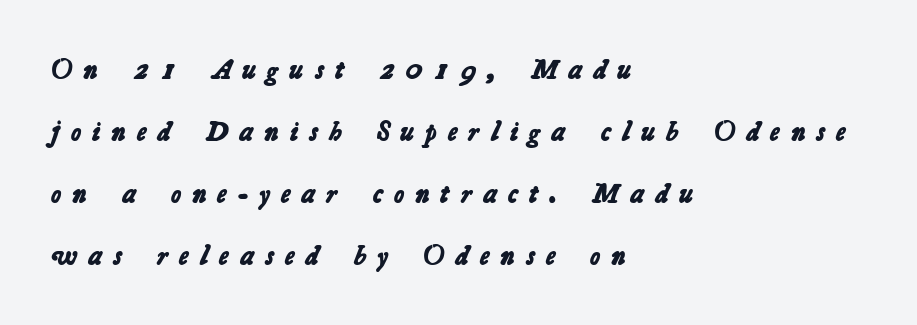
{"serif": "no", "bold": "yes", "weight": "bold", "width": "normal", "stroke_contrast": "low", "x_height": "medium", "monospaced": "no", "underline": "no", "align": "left", "line_spacing": "loose", "line_spacing_ratio": 2.21, "letter_spacing": "wide", "letter_spacing_em": 0.4, "glyph_px": 28}
